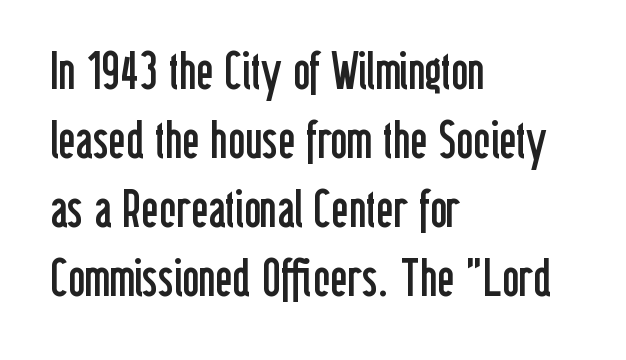
The image shows 52 px regular-weight, condensed sans-serif type, upright; set left-aligned, normal line spacing (1.33x), normal letter spacing, not underlined; low stroke contrast and a medium x-height.
